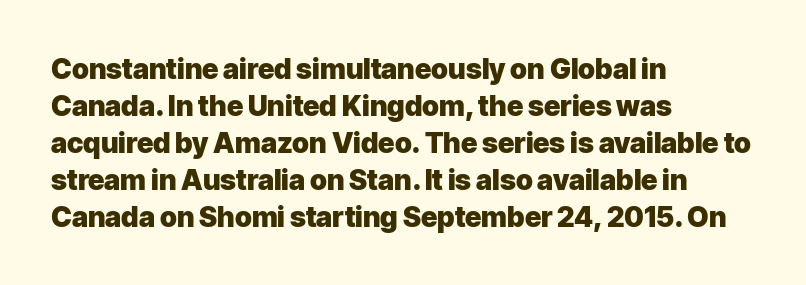
{"serif": "no", "italic": "no", "bold": "yes", "weight": "heavy", "width": "normal", "stroke_contrast": "low", "x_height": "medium", "monospaced": "no", "underline": "no", "align": "left", "line_spacing": "normal", "line_spacing_ratio": 1.32, "letter_spacing": "normal", "letter_spacing_em": 0.0, "glyph_px": 28}
